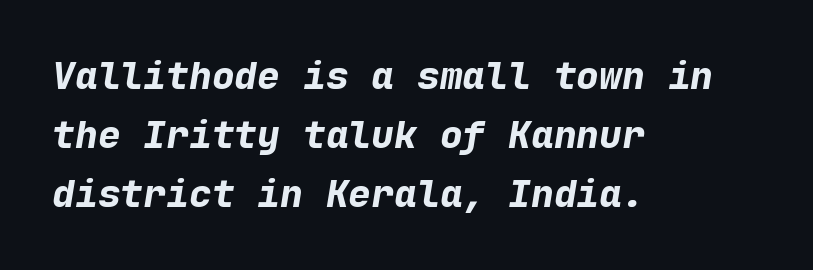
Q: Is the text bold? A: Yes.
Q: Is the text italic (slanted)? A: Yes, it leans right by about 9 degrees.
Q: Is the text underlined? A: No.
Q: How is the paragraph aligned? A: Left-aligned.
Q: Is the spacing between letters normal or unusually wide? A: Normal.
Q: Is the spacing between lines tight, normal or loose? A: Normal.
Q: Width (condensed, normal, or wide)? A: Normal.
Q: Stroke contrast? A: Low.
Q: x-height? A: Medium.
Q: Monospaced? A: Yes.
